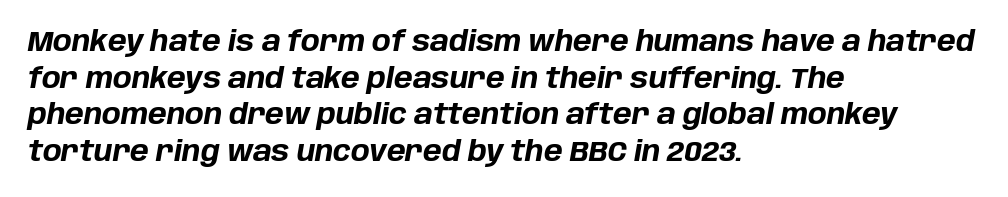
The specimen omits any rule beneath the text block's lines. In terms of letterspacing, this is plain default setting. Spacing verdict: proportional, widths tailored to each character. A classic flush-left, rag-right setting is used for this passage. The rows are spaced the way most documents space them.
